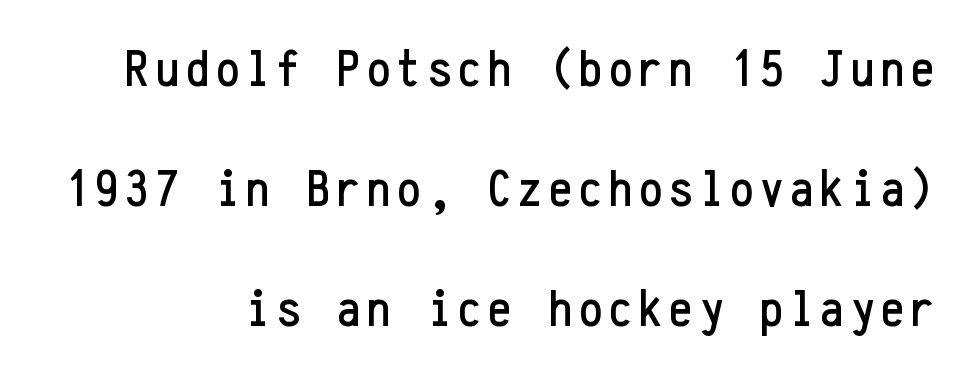
{"serif": "no", "italic": "no", "width": "condensed", "stroke_contrast": "low", "x_height": "medium", "monospaced": "yes", "underline": "no", "align": "right", "line_spacing": "loose", "line_spacing_ratio": 2.26, "glyph_px": 53}
